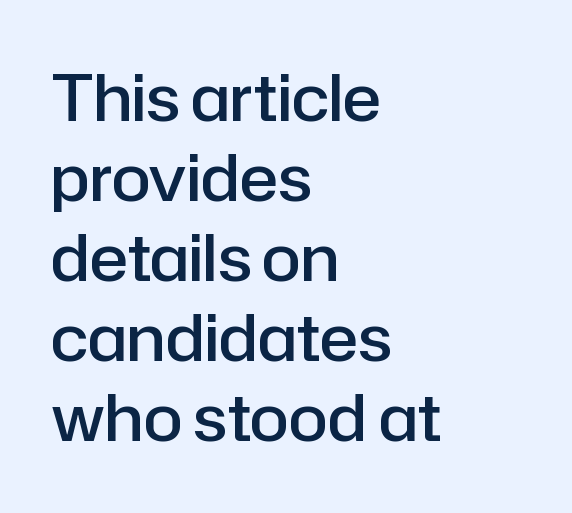
Underlining? Definitely not there. Standard letterfit; no display-style spreading of the glyphs. What weight is shown? A semibold, between regular and bold. If you drew a ruler down the left edge, every line would touch it. A roman cut, with each character standing at attention.
